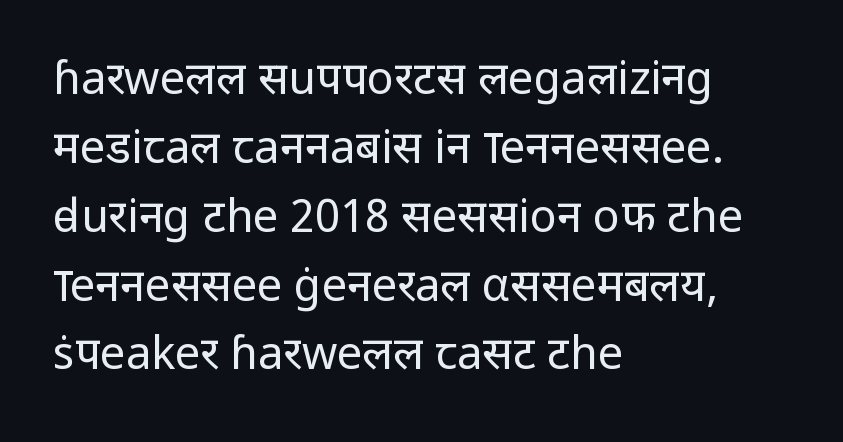
Type without underlining. These lines are rendered in a variable-pitch font. Reading down the column, the eye jumps a familiar distance to each next line. Caption: multi-line text, flush left, ragged right.
